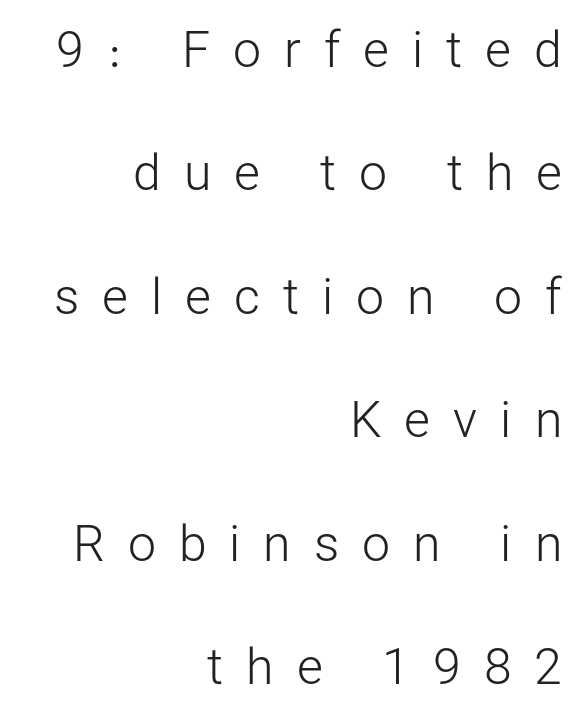
{"serif": "no", "italic": "no", "bold": "no", "weight": "light", "width": "normal", "stroke_contrast": "low", "x_height": "medium", "monospaced": "no", "underline": "no", "align": "right", "line_spacing": "loose", "line_spacing_ratio": 2.47, "letter_spacing": "wide", "letter_spacing_em": 0.46, "glyph_px": 50}
